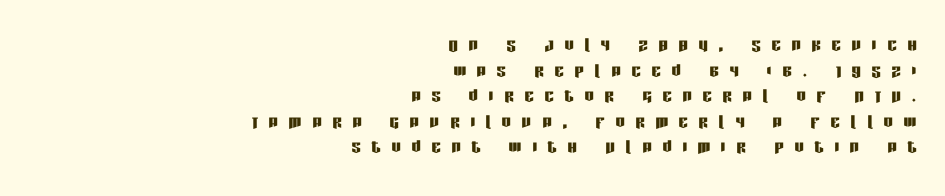
{"italic": "no", "underline": "no", "align": "right", "line_spacing": "tight", "line_spacing_ratio": 1.11, "letter_spacing": "wide", "letter_spacing_em": 0.47, "glyph_px": 23}
